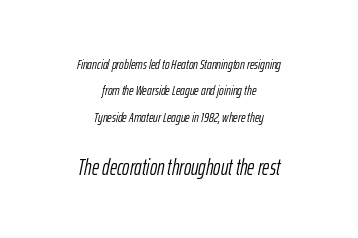
Q: Is the text bold? A: No.
Q: Is the text italic (slanted)? A: Yes, it leans right by about 12 degrees.
Q: Is the text underlined? A: No.
Q: How is the paragraph aligned? A: Centered.
Q: Is the spacing between letters normal or unusually wide? A: Normal.
Q: Which block of text is set in a larger size, the first (top) or the second (bottom)? A: The second (bottom) one.
